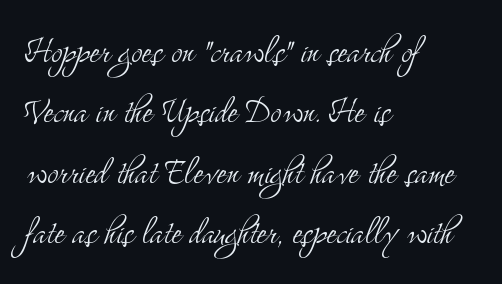
The image shows 42 px light, condensed serif type; set left-aligned, normal line spacing (1.44x), normal letter spacing, not underlined; medium stroke contrast and a small x-height.
